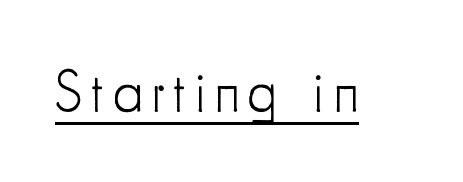
The image shows 60 px light, condensed sans-serif type, upright; set underlined; low stroke contrast and a small x-height.
